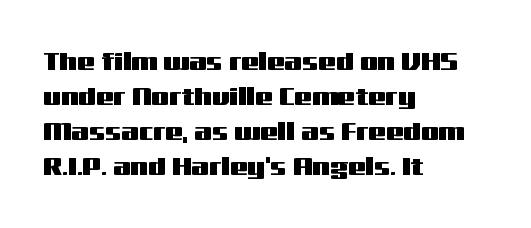
The image shows 25 px text type, upright; set left-aligned, normal line spacing (1.4x), normal letter spacing, not underlined.
